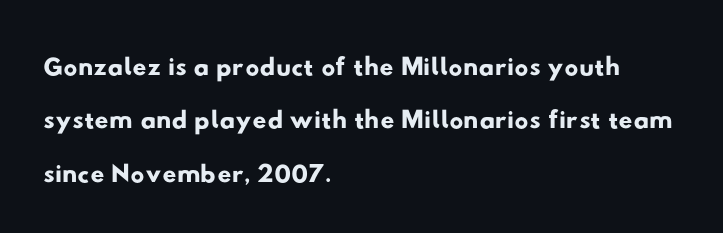
Q: Is the typeface a serif or a sans-serif typeface? A: Sans-serif.
Q: Is the text underlined? A: No.
Q: How is the paragraph aligned? A: Left-aligned.
Q: Is the spacing between letters normal or unusually wide? A: Normal.
Q: Is the spacing between lines tight, normal or loose? A: Normal.
Q: Width (condensed, normal, or wide)? A: Wide.
Q: Stroke contrast? A: Low.
Q: x-height? A: Small.
Q: Monospaced? A: No.
